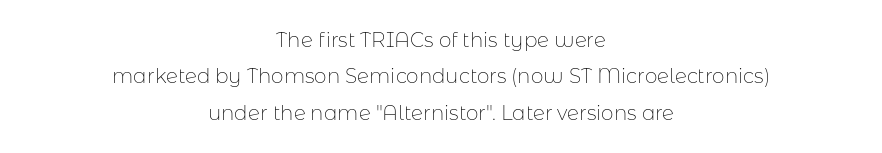
The image shows 20 px text type, upright; set centered, line spacing 1.82x, normal letter spacing, not underlined.
